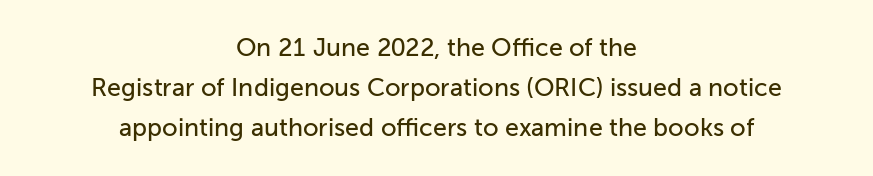
Caption: multi-line text, centered on the measure. Leading: standard. Posture: straight, roman, zero tilt. The baseline area is clear. Nobody touched the tracking dial on this one.
